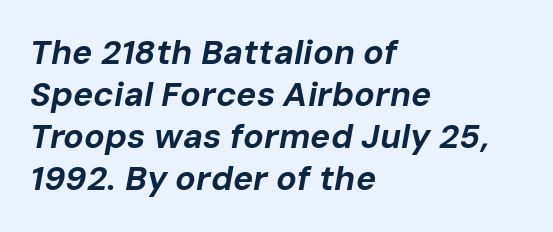
The image shows 34 px bold type, italic (leaning right); set left-aligned, line spacing 1.24x, normal letter spacing, not underlined; low stroke contrast and a medium x-height.
